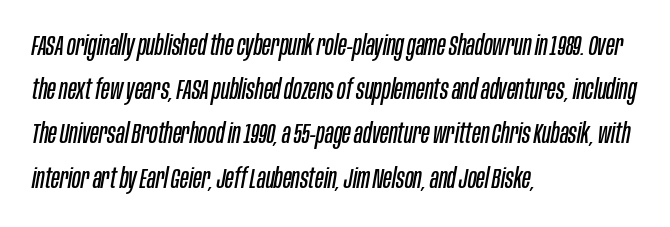
Honestly, there is no underline to notice here at all. Vertical stems look standard width or narrower in stroke. An italicized treatment has been applied to the whole sample. The lines in this sample share a left origin and differ only in where they stop.
